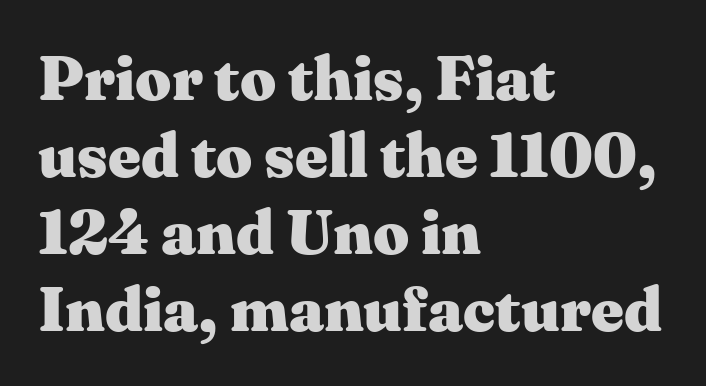
The image shows 63 px heavy, wide serif type, upright; set left-aligned, line spacing 1.22x, normal letter spacing, not underlined; medium stroke contrast and a medium x-height.
